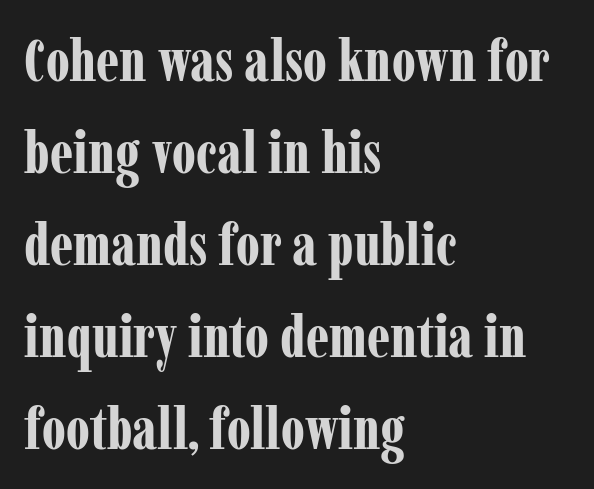
Q: Is the text bold? A: Yes.
Q: Is the text italic (slanted)? A: No, it is upright.
Q: Is the typeface a serif or a sans-serif typeface? A: Serif.
Q: Is the text underlined? A: No.
Q: How is the paragraph aligned? A: Left-aligned.
Q: Is the spacing between letters normal or unusually wide? A: Normal.
Q: Is the spacing between lines tight, normal or loose? A: Normal.
Q: Width (condensed, normal, or wide)? A: Condensed.
Q: Stroke contrast? A: Low.
Q: x-height? A: Medium.
Q: Monospaced? A: No.
